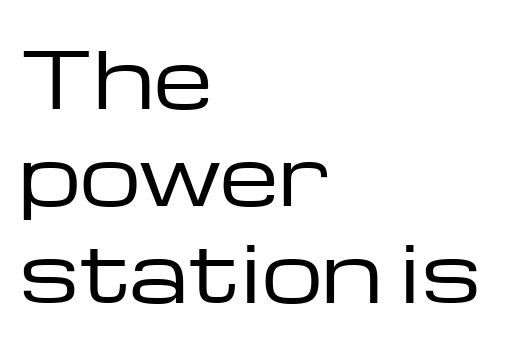
The tracking reads as untouched default to a designer's eye. Bold? No — there's no thickening of the strokes. Short and long lines alike share a common starting point at left. This rendering features lettering with no underline. Vertical strokes here are truly vertical. The rows are spaced the way most documents space them.
